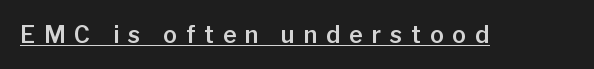
The image shows 23 px text type, upright; set unusually wide letter spacing (+0.39 em), underlined.
